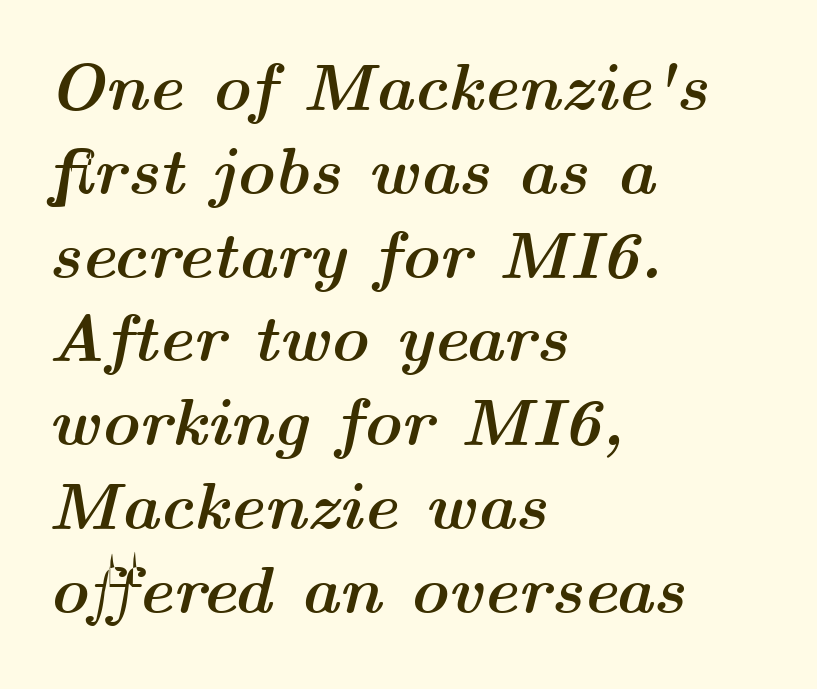
Q: Is the text bold? A: Yes.
Q: Is the text italic (slanted)? A: Yes, it leans right by about 14 degrees.
Q: Is the text underlined? A: No.
Q: How is the paragraph aligned? A: Left-aligned.
Q: Is the spacing between letters normal or unusually wide? A: Normal.
Q: Is the spacing between lines tight, normal or loose? A: Normal.
Q: Width (condensed, normal, or wide)? A: Wide.
Q: Stroke contrast? A: Medium.
Q: x-height? A: Medium.
Q: Monospaced? A: No.
